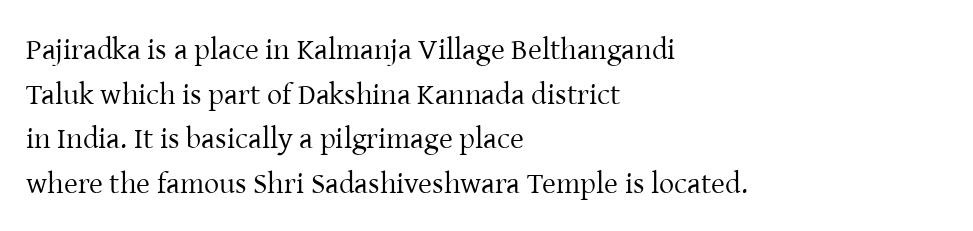
A roman cut, with each character standing at attention. The passage shown has conventional tracking throughout. Teacher's note: observe the even left margin — that is flush-left alignment. Proportional: the letters do not fall into vertical columns.
